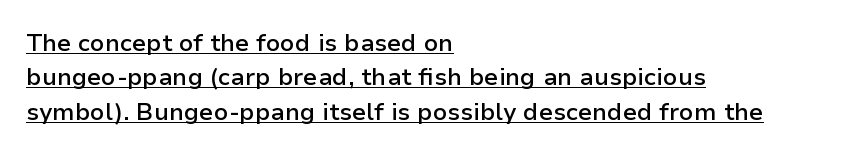
The image shows 24 px text type, upright; set left-aligned, normal line spacing (1.43x), normal letter spacing, underlined.
